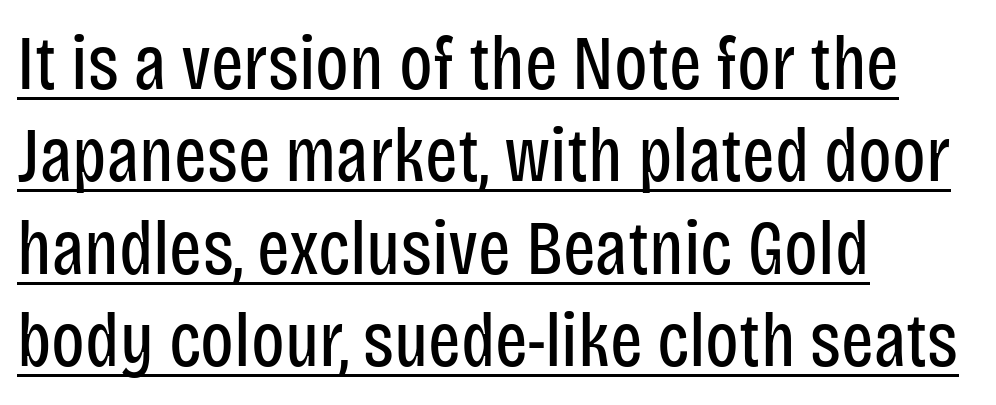
{"serif": "no", "italic": "no", "bold": "no", "weight": "regular", "width": "condensed", "stroke_contrast": "low", "x_height": "large", "monospaced": "no", "underline": "yes", "align": "left", "line_spacing_ratio": 1.2, "letter_spacing": "normal", "letter_spacing_em": 0.0, "glyph_px": 77}
